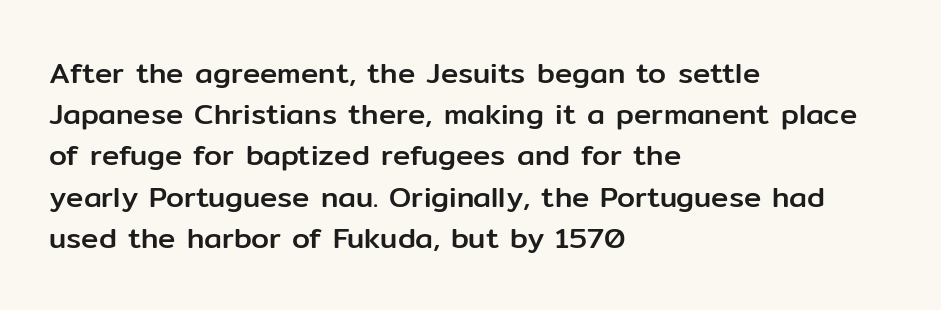
{"serif": "no", "italic": "no", "width": "normal", "stroke_contrast": "low", "x_height": "medium", "monospaced": "no", "underline": "no", "align": "left", "line_spacing": "normal", "line_spacing_ratio": 1.42, "letter_spacing": "normal", "letter_spacing_em": 0.0, "glyph_px": 29}
